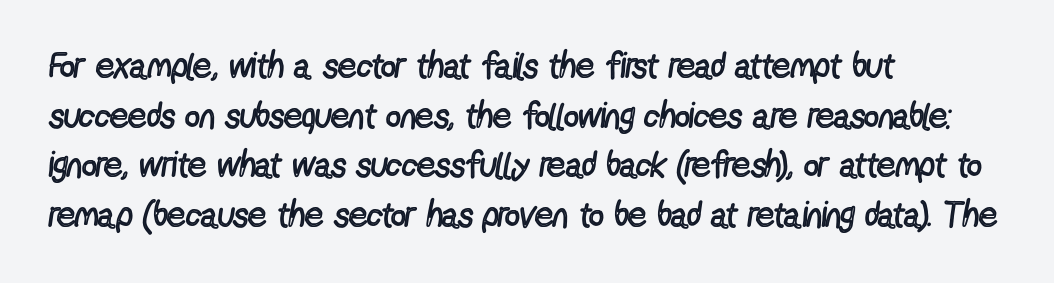
The image shows 36 px regular-weight, condensed sans-serif type; set left-aligned, normal line spacing (1.38x), normal letter spacing, not underlined; a medium x-height.
